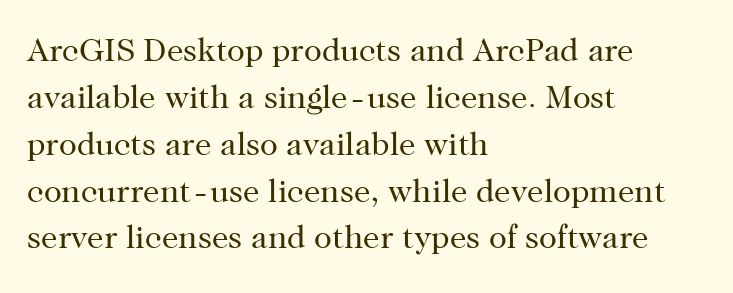
{"serif": "yes", "italic": "no", "bold": "no", "weight": "regular", "width": "normal", "stroke_contrast": "high", "x_height": "medium", "monospaced": "no", "underline": "no", "align": "left", "line_spacing": "normal", "line_spacing_ratio": 1.42, "letter_spacing": "normal", "letter_spacing_em": 0.0, "glyph_px": 33}
